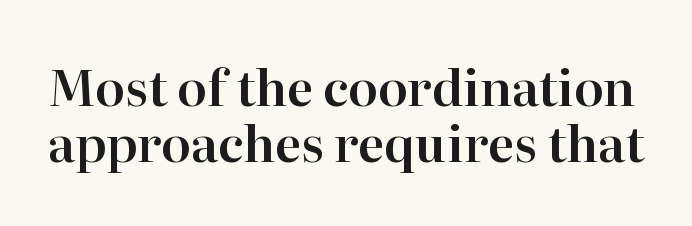
{"serif": "yes", "italic": "no", "width": "normal", "stroke_contrast": "high", "x_height": "medium", "monospaced": "no", "underline": "no", "line_spacing": "tight", "line_spacing_ratio": 1.14, "letter_spacing": "normal", "letter_spacing_em": 0.0, "glyph_px": 49}
